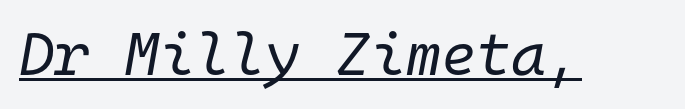
{"italic": "yes", "lean": "right", "slant_degrees": 10, "bold": "no", "weight": "regular", "width": "normal", "stroke_contrast": "low", "x_height": "medium", "monospaced": "yes", "underline": "yes", "letter_spacing": "normal", "letter_spacing_em": 0.0, "glyph_px": 60}
